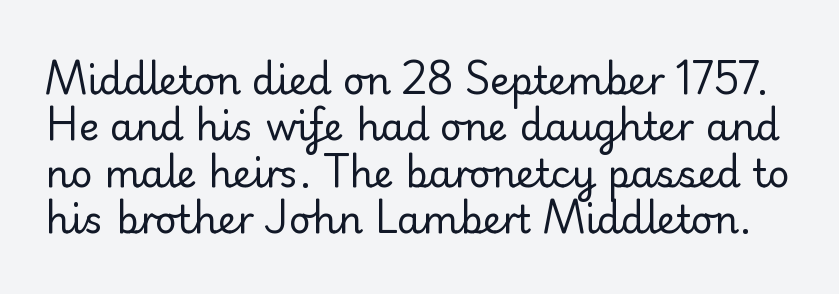
Q: Is the text bold? A: No.
Q: Is the text italic (slanted)? A: No, it is upright.
Q: Is the typeface a serif or a sans-serif typeface? A: Sans-serif.
Q: Is the text underlined? A: No.
Q: Is the spacing between letters normal or unusually wide? A: Normal.
Q: Width (condensed, normal, or wide)? A: Normal.
Q: Stroke contrast? A: Low.
Q: x-height? A: Small.
Q: Monospaced? A: No.
